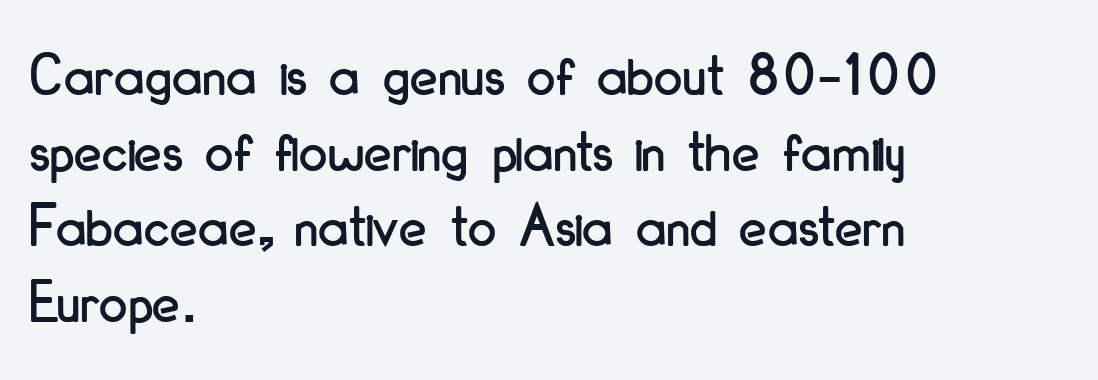
{"serif": "no", "italic": "no", "width": "condensed", "stroke_contrast": "low", "x_height": "small", "monospaced": "no", "underline": "no", "align": "left", "line_spacing_ratio": 1.2, "letter_spacing": "normal", "letter_spacing_em": 0.0, "glyph_px": 63}
